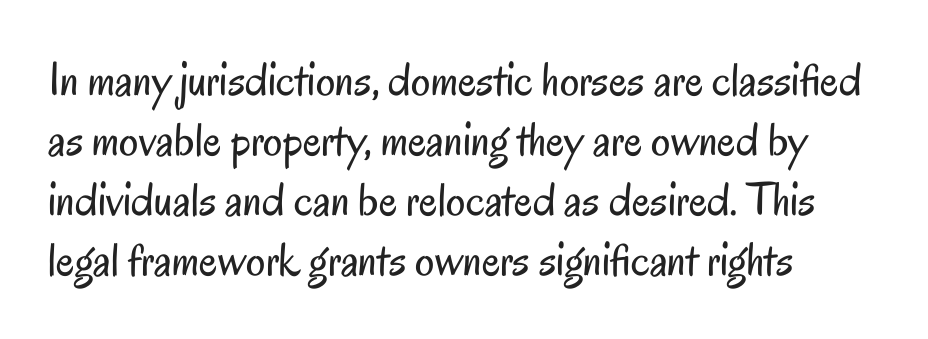
Q: Is the text bold? A: No.
Q: Is the text italic (slanted)? A: No, it is upright.
Q: Is the typeface a serif or a sans-serif typeface? A: Sans-serif.
Q: Is the text underlined? A: No.
Q: How is the paragraph aligned? A: Left-aligned.
Q: Is the spacing between letters normal or unusually wide? A: Normal.
Q: Is the spacing between lines tight, normal or loose? A: Normal.
Q: Width (condensed, normal, or wide)? A: Condensed.
Q: Stroke contrast? A: Low.
Q: x-height? A: Small.
Q: Monospaced? A: No.
